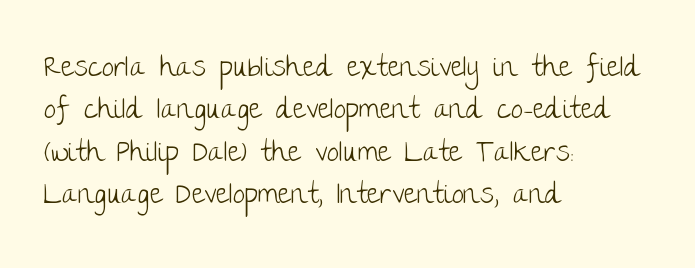
The image shows 28 px light sans-serif type, upright; set left-aligned, normal line spacing (1.51x), normal letter spacing, not underlined; low stroke contrast and a large x-height.
